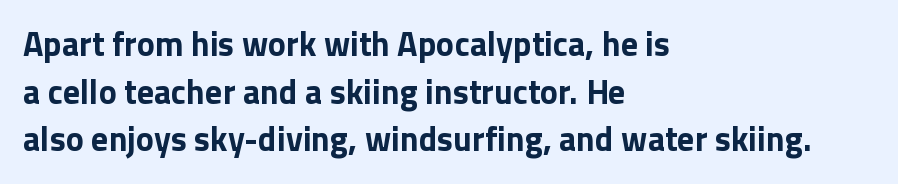
The image shows 34 px bold sans-serif type, upright; set left-aligned, normal line spacing (1.4x), normal letter spacing, not underlined; low stroke contrast and a medium x-height.
